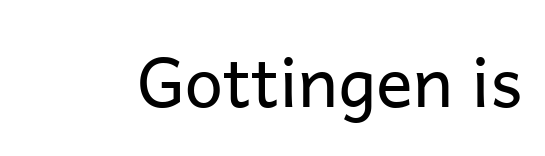
{"serif": "no", "italic": "no", "bold": "no", "weight": "regular", "width": "normal", "stroke_contrast": "low", "x_height": "medium", "monospaced": "no", "underline": "no", "letter_spacing": "normal", "letter_spacing_em": 0.0, "glyph_px": 69}
